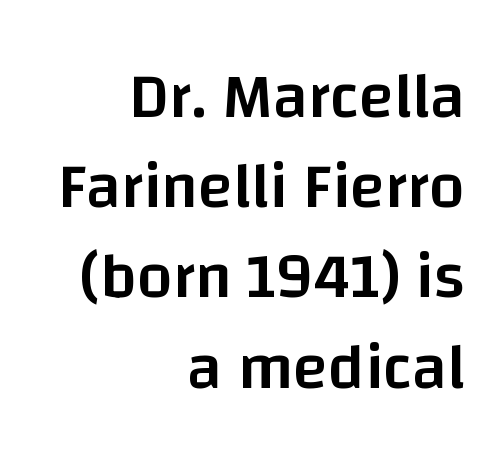
A typesetter would mark this as roman, not italic. Horizontal alignment here is rightward, an uncommon choice for prose. Beneath every word, the page is bare. Normally led — the rows are evenly, conventionally spaced. Nope, no serifs anywhere on these letters.
